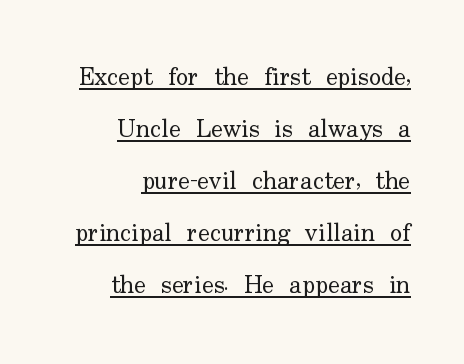
Q: Is the text bold? A: No.
Q: Is the text italic (slanted)? A: No, it is upright.
Q: Is the text underlined? A: Yes.
Q: How is the paragraph aligned? A: Right-aligned.
Q: Is the spacing between letters normal or unusually wide? A: Normal.
Q: Is the spacing between lines tight, normal or loose? A: Loose.
